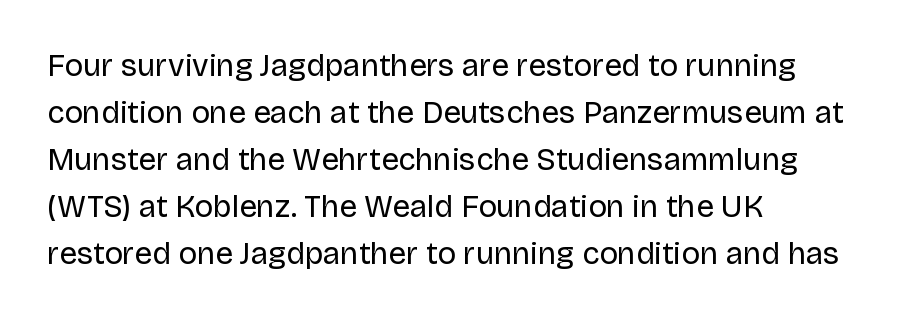
{"serif": "no", "italic": "no", "bold": "no", "weight": "regular", "width": "normal", "stroke_contrast": "low", "x_height": "large", "monospaced": "no", "underline": "no", "align": "left", "line_spacing": "normal", "line_spacing_ratio": 1.52, "letter_spacing": "normal", "letter_spacing_em": 0.0, "glyph_px": 31}
